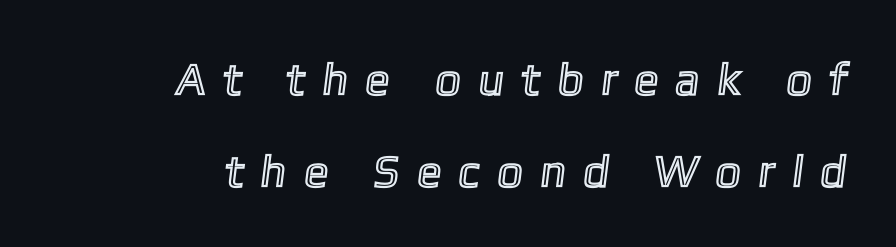
Anything drawn beneath the words? Only blank space. Letter spacing: wide. Leftover space on each line is placed entirely before the opening word. The rendering uses natural spacing where letterforms have individual widths. Baseline-to-baseline distance is far greater than the letter height.
